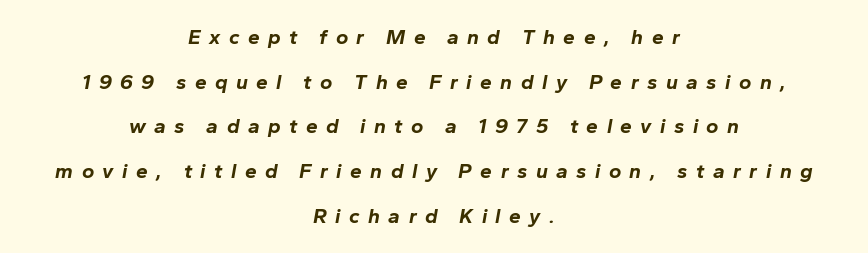
{"italic": "yes", "lean": "right", "slant_degrees": 10, "bold": "yes", "underline": "no", "align": "center", "line_spacing": "loose", "line_spacing_ratio": 2.13, "letter_spacing": "wide", "letter_spacing_em": 0.4, "glyph_px": 21}
